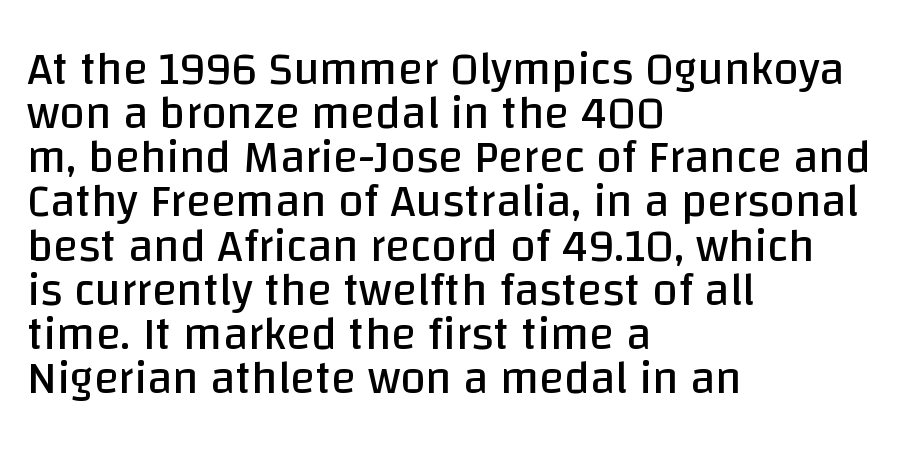
The image shows 46 px regular-weight sans-serif type, upright; set left-aligned, tight line spacing (0.96x), normal letter spacing, not underlined; low stroke contrast and a large x-height.
